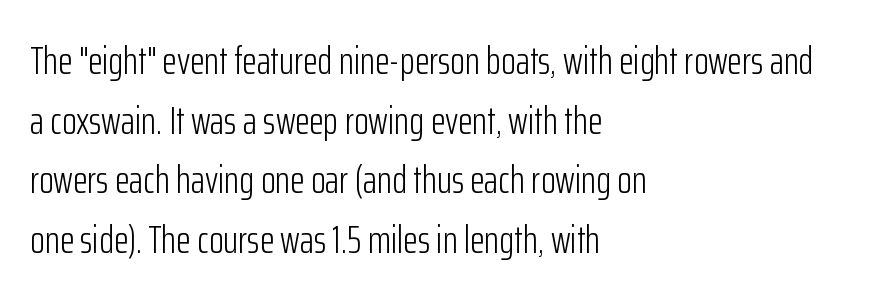
The image shows 38 px light, condensed sans-serif type, upright; set left-aligned, normal line spacing (1.57x), normal letter spacing, not underlined; low stroke contrast and a medium x-height.
